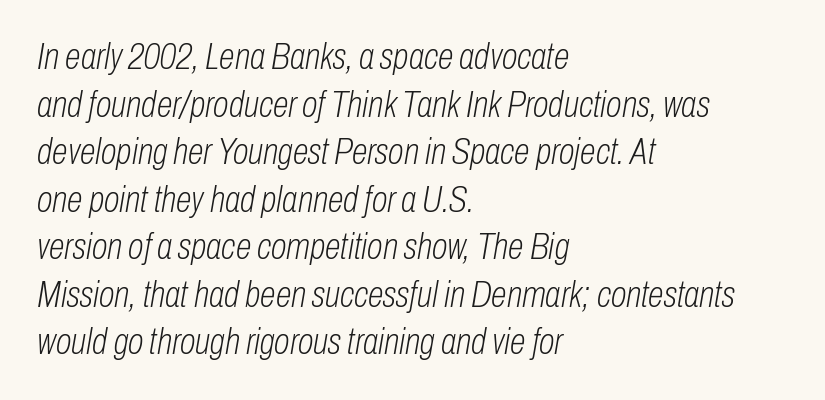
Q: Is the text bold? A: No.
Q: Is the text italic (slanted)? A: Yes, it leans right by about 10 degrees.
Q: Is the text underlined? A: No.
Q: How is the paragraph aligned? A: Left-aligned.
Q: Is the spacing between letters normal or unusually wide? A: Normal.
Q: Is the spacing between lines tight, normal or loose? A: Normal.
Q: Width (condensed, normal, or wide)? A: Condensed.
Q: Stroke contrast? A: Low.
Q: x-height? A: Medium.
Q: Monospaced? A: No.
